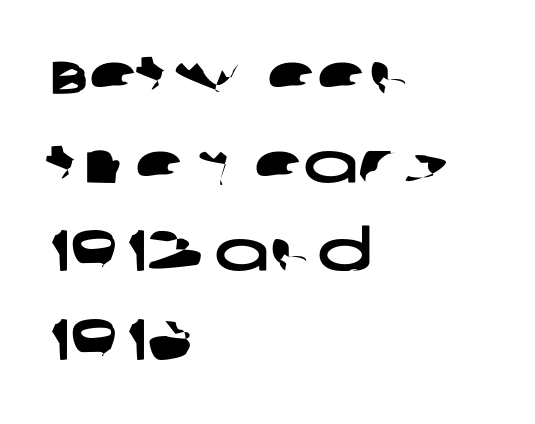
Q: Is the typeface a serif or a sans-serif typeface? A: Sans-serif.
Q: Is the text underlined? A: No.
Q: How is the paragraph aligned? A: Left-aligned.
Q: Is the spacing between letters normal or unusually wide? A: Normal.
Q: Is the spacing between lines tight, normal or loose? A: Normal.
Q: Width (condensed, normal, or wide)? A: Wide.
Q: Stroke contrast? A: Low.
Q: x-height? A: Large.
Q: Monospaced? A: No.
